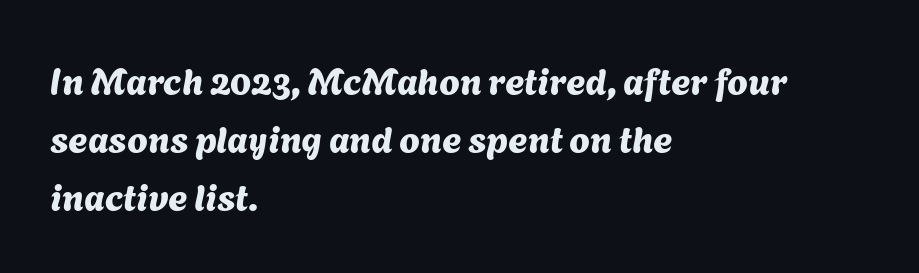
Q: Is the typeface a serif or a sans-serif typeface? A: Sans-serif.
Q: Is the text underlined? A: No.
Q: How is the paragraph aligned? A: Left-aligned.
Q: Is the spacing between letters normal or unusually wide? A: Normal.
Q: Is the spacing between lines tight, normal or loose? A: Normal.
Q: Width (condensed, normal, or wide)? A: Normal.
Q: Stroke contrast? A: Medium.
Q: x-height? A: Medium.
Q: Monospaced? A: No.
